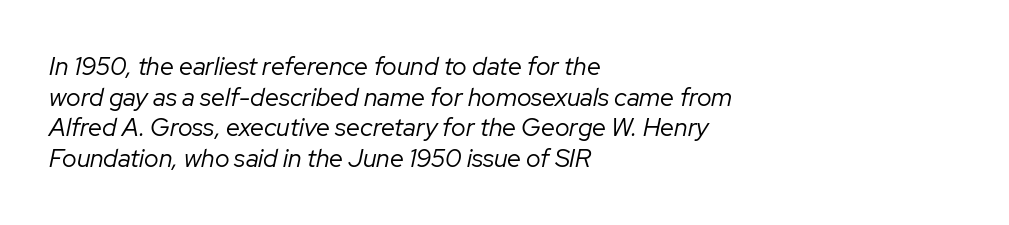
{"italic": "yes", "lean": "right", "slant_degrees": 12, "bold": "no", "underline": "no", "align": "left", "line_spacing_ratio": 1.23, "letter_spacing": "normal", "letter_spacing_em": 0.0, "glyph_px": 25}
